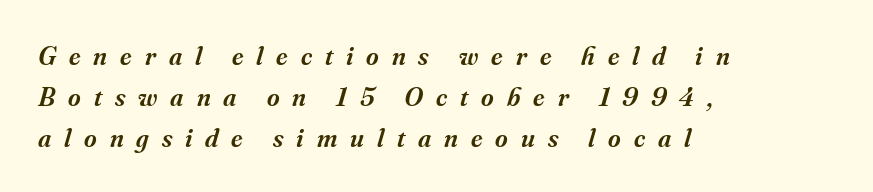
Q: Is the text bold? A: Semi-bold.
Q: Is the text italic (slanted)? A: Yes, it leans right by about 16 degrees.
Q: Is the text underlined? A: No.
Q: How is the paragraph aligned? A: Left-aligned.
Q: Is the spacing between letters normal or unusually wide? A: Unusually wide.
Q: Is the spacing between lines tight, normal or loose? A: Normal.
